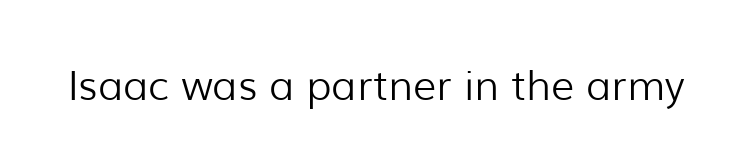
The image shows 41 px light sans-serif type, upright; set normal letter spacing, not underlined; low stroke contrast and a medium x-height.
